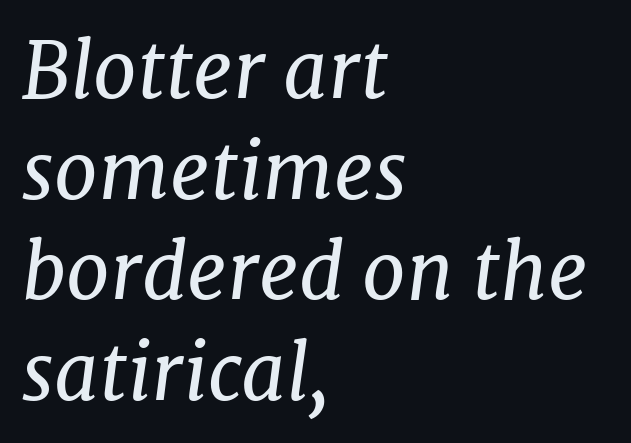
The image shows 78 px regular-weight serif type, italic (leaning right); set left-aligned, normal line spacing (1.29x), normal letter spacing, not underlined; low stroke contrast and a medium x-height.
